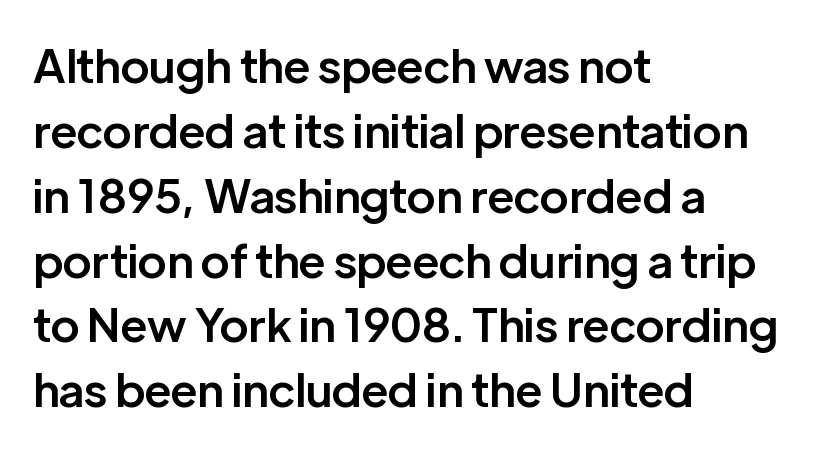
The image shows 46 px semibold sans-serif type, upright; set left-aligned, normal line spacing (1.41x), normal letter spacing, not underlined; low stroke contrast and a medium x-height.
